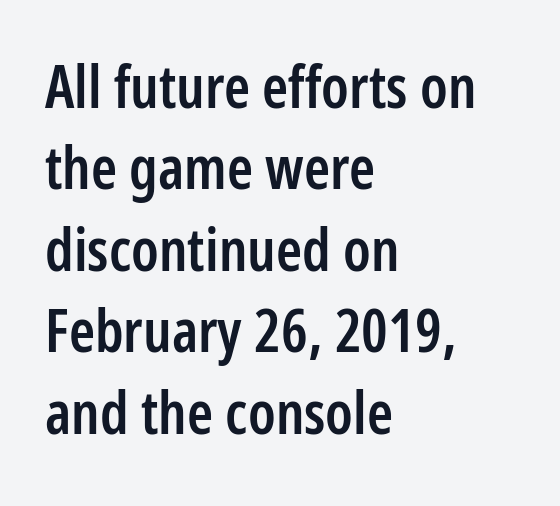
Is there any slant? The stems are plumb. Semibold letterforms, between regular and bold. The glyphs in this specimen are sans serif. The rendering uses a moderate line-height, typical for paragraphs.
